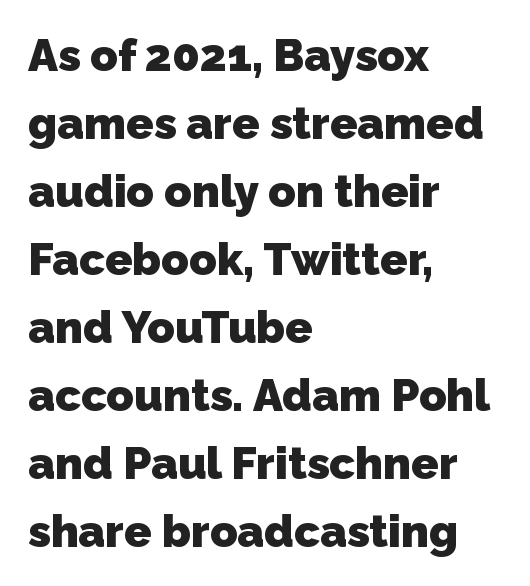
The image shows 45 px heavy sans-serif type; set left-aligned, normal line spacing (1.51x), normal letter spacing, not underlined; low stroke contrast and a medium x-height.
